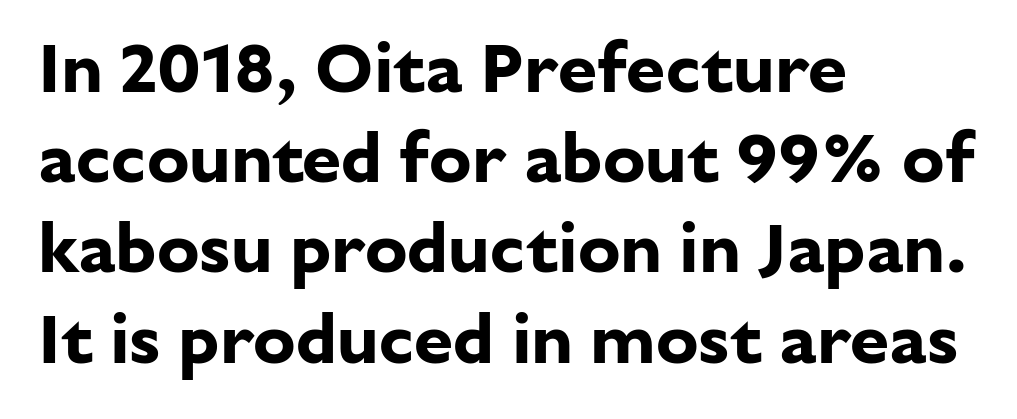
{"serif": "no", "italic": "no", "bold": "yes", "weight": "bold", "width": "normal", "stroke_contrast": "low", "x_height": "medium", "monospaced": "no", "underline": "no", "align": "left", "line_spacing": "normal", "line_spacing_ratio": 1.27, "letter_spacing": "normal", "letter_spacing_em": 0.0, "glyph_px": 71}
